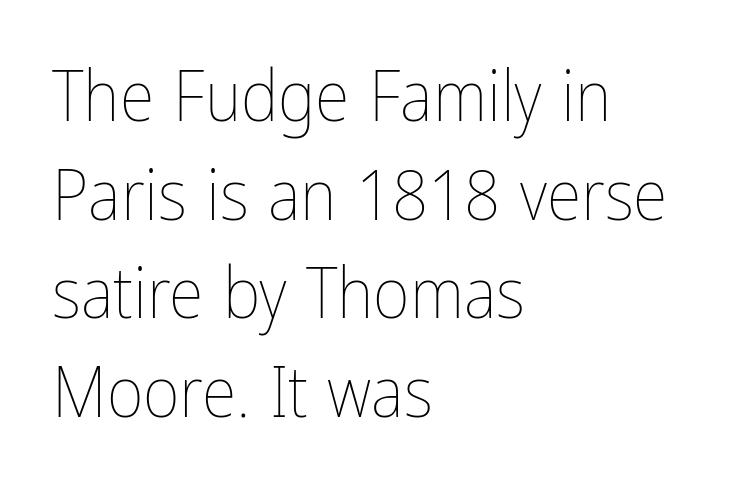
{"italic": "no", "bold": "no", "weight": "thin", "width": "condensed", "stroke_contrast": "low", "x_height": "medium", "monospaced": "no", "underline": "no", "align": "left", "line_spacing": "normal", "line_spacing_ratio": 1.39, "letter_spacing": "normal", "letter_spacing_em": 0.0, "glyph_px": 71}
